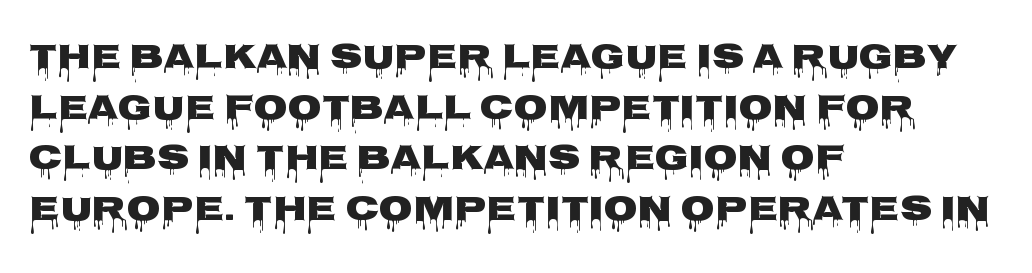
Words float on clear page, feet unadorned. Quick note: not italic, upright. The passage shown is typeset with a sans-serif family. Layout note: lines flush left. Looks like regular typesetting: each glyph gets only the width it needs. The lines sit at an ordinary, default distance from one another.
